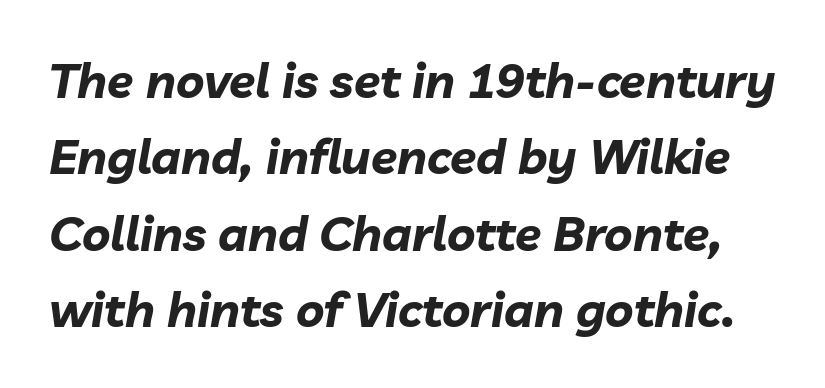
Do the characters align in a grid? No, the font is proportional. Italic? Definitely — the glyphs are oblique. The passage shown stacks its lines at a standard gap. The strokes are fattened all the way to bold. The horizontal fit of the characters is conventional and even.
